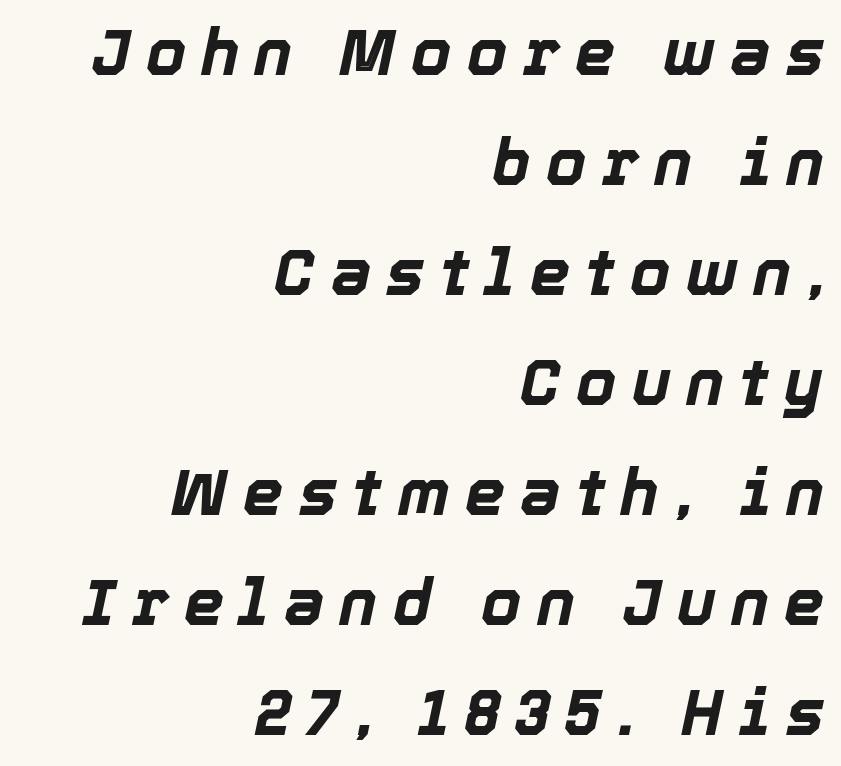
Its strokes are broad and dark, the hallmark of bold type. Horizontally, the lines are justified to the trailing edge only. Designer's note — italics engaged. Spacing between characters has been opened up far beyond the box default. Bare-footed words on every line. Do the characters align in a grid? No, the font is proportional.
